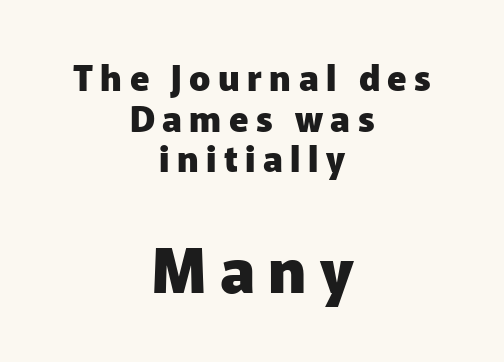
{"serif": "no", "italic": "no", "bold": "yes", "weight": "heavy", "width": "normal", "stroke_contrast": "low", "x_height": "medium", "monospaced": "no", "underline": "no", "align": "center", "line_spacing_ratio": 1.16, "letter_spacing": "wide", "letter_spacing_em": 0.21, "larger_block": "second", "size_ratio": 1.77, "glyph_px": 62}
